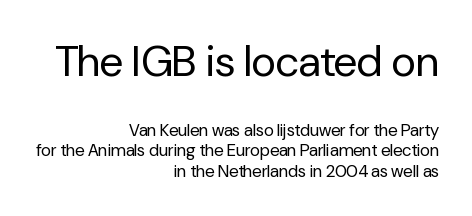
{"serif": "no", "italic": "no", "bold": "no", "weight": "regular", "width": "normal", "stroke_contrast": "low", "x_height": "medium", "monospaced": "no", "underline": "no", "align": "right", "line_spacing_ratio": 1.2, "letter_spacing": "normal", "letter_spacing_em": 0.0, "larger_block": "first", "size_ratio": 2.53, "glyph_px": 43}
